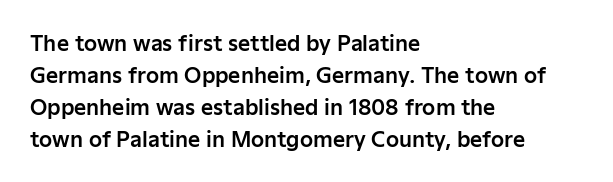
The image shows 21 px text type, upright; set left-aligned, normal line spacing (1.52x), normal letter spacing, not underlined.
